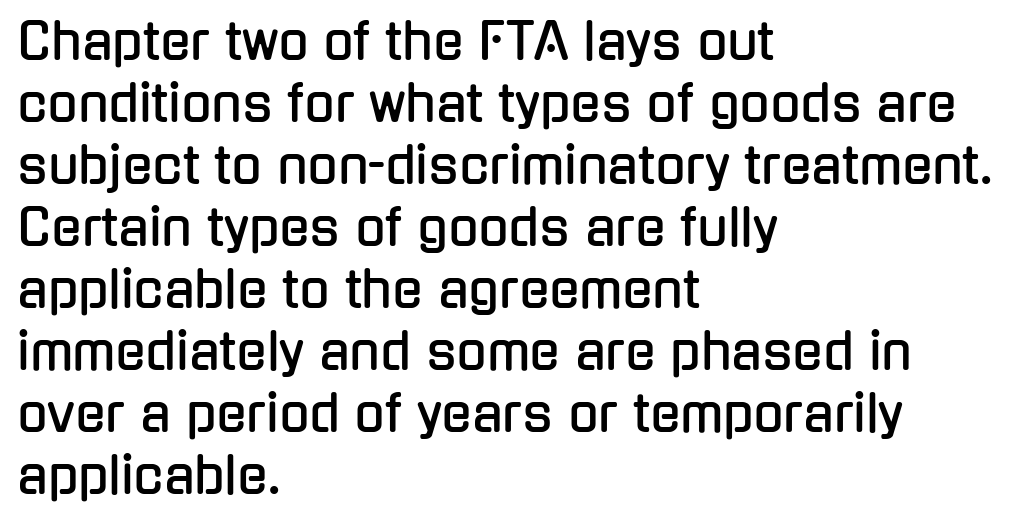
A sans-serif font was chosen for this passage. Note the varied advance widths — an 'i' is clearly narrower than an 'm'. Every character sits straight up, as roman type does. The string is rendered with underlining switched off. Here the glyphs are tracked normally, forming tight word shapes. The rag falls on the right side of this text block.
